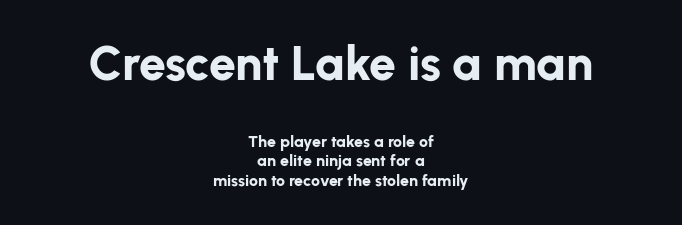
The image shows 48 px bold sans-serif type, upright; set centered, line spacing 1.22x, normal letter spacing, not underlined; the first (top) block is 3.0x larger; low stroke contrast and a medium x-height.
